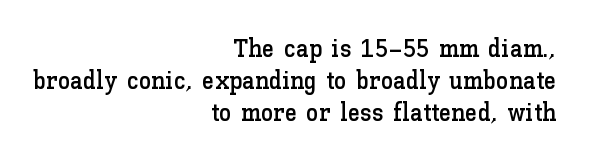
The image shows 25 px text type, upright; set right-aligned, normal line spacing (1.28x), normal letter spacing, not underlined.
